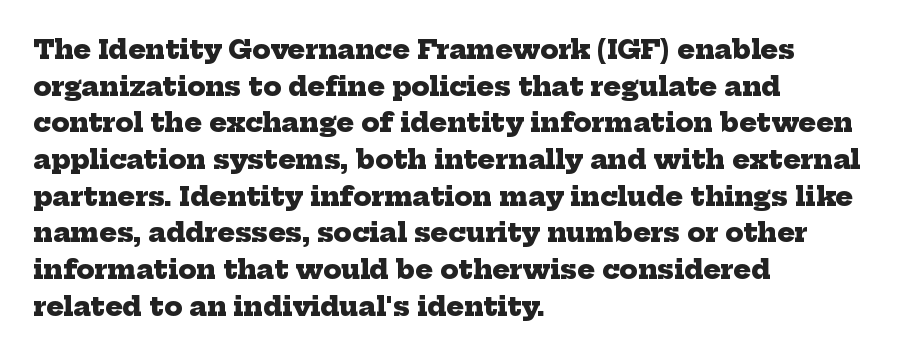
The image shows 26 px bold type; set left-aligned, normal line spacing (1.41x), normal letter spacing, not underlined.
